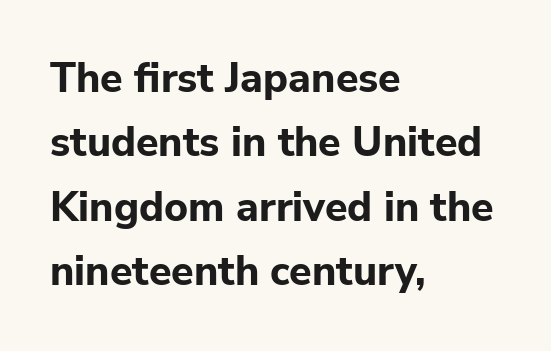
Q: Is the text bold? A: Yes.
Q: Is the text italic (slanted)? A: No, it is upright.
Q: Is the typeface a serif or a sans-serif typeface? A: Sans-serif.
Q: Is the text underlined? A: No.
Q: How is the paragraph aligned? A: Left-aligned.
Q: Is the spacing between letters normal or unusually wide? A: Normal.
Q: Is the spacing between lines tight, normal or loose? A: Normal.
Q: Width (condensed, normal, or wide)? A: Normal.
Q: Stroke contrast? A: Low.
Q: x-height? A: Medium.
Q: Monospaced? A: No.
